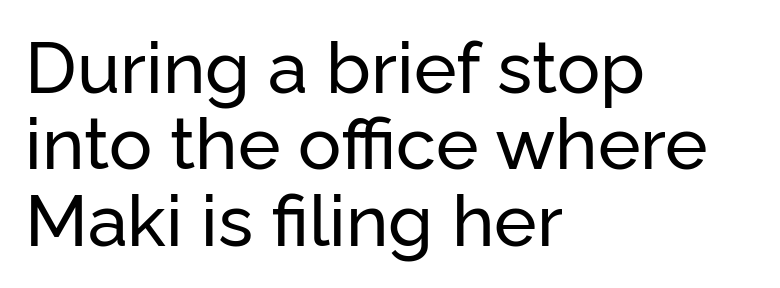
The image shows 72 px sans-serif type, upright; set left-aligned, tight line spacing (1.06x), normal letter spacing, not underlined; low stroke contrast and a medium x-height.
